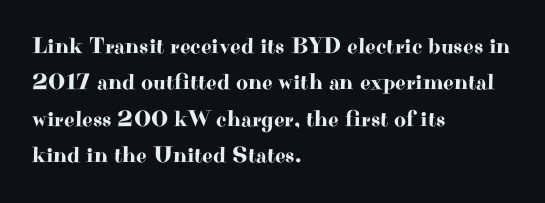
Style check: upright. Honestly, the letter spacing is just normal — you wouldn't notice it. Short and long lines alike share a common starting point at left. Any mark beneath the type? The region is blank. Interline gaps are of average width in this sample.
